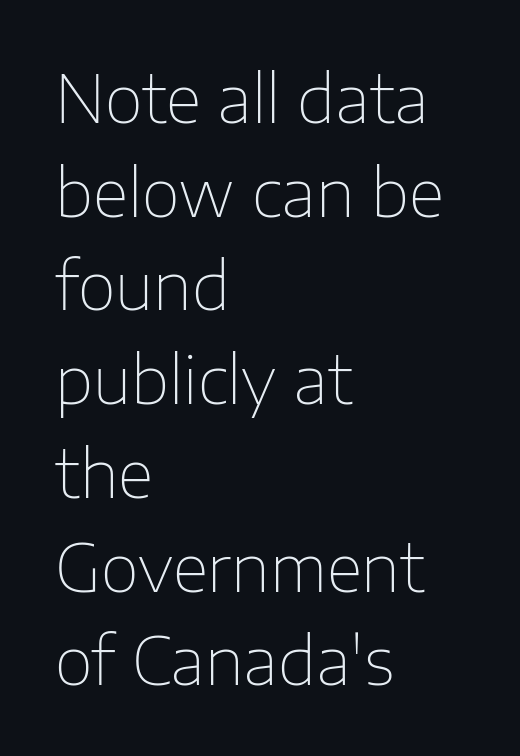
Unmarked baselines from the first word to the last. If you drew a line through each stem, it would be perfectly vertical. Counters stay open thanks to moderate or lighter strokes. The passage shown is typed in a proportional face where columns would drift.
